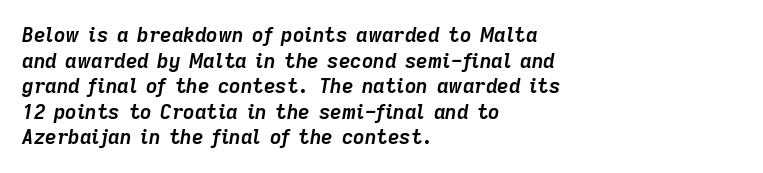
{"italic": "yes", "lean": "right", "slant_degrees": 9, "bold": "yes", "underline": "no", "align": "left", "line_spacing": "normal", "line_spacing_ratio": 1.28, "letter_spacing": "normal", "letter_spacing_em": 0.0, "glyph_px": 20}
